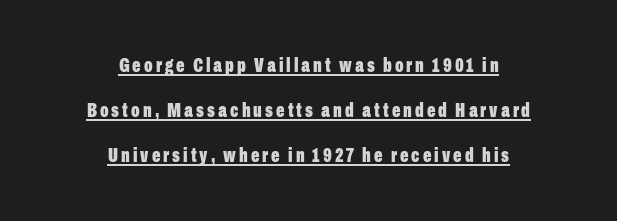
Q: Is the text bold? A: Yes.
Q: Is the text italic (slanted)? A: No, it is upright.
Q: Is the text underlined? A: Yes.
Q: How is the paragraph aligned? A: Centered.
Q: Is the spacing between lines tight, normal or loose? A: Loose.
